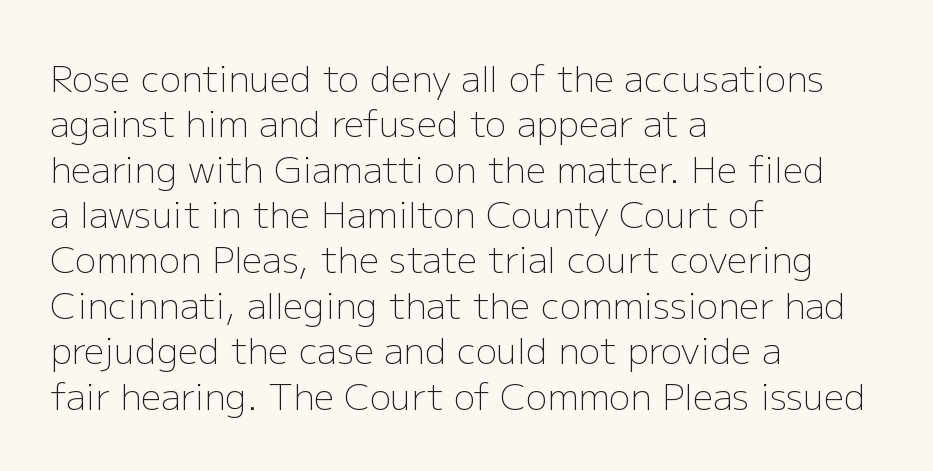
If you drew a ruler down the left edge, every line would touch it. The block of text has a typical density, with ordinary space between rows. Looks like regular typesetting: each glyph gets only the width it needs. The weight would be labelled regular, book, light, or lighter still.
